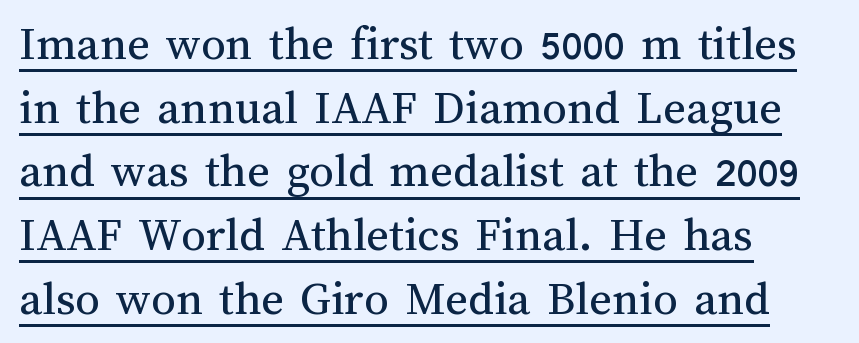
{"italic": "no", "bold": "no", "weight": "regular", "width": "normal", "stroke_contrast": "medium", "x_height": "medium", "monospaced": "no", "underline": "yes", "align": "left", "line_spacing": "normal", "line_spacing_ratio": 1.3, "letter_spacing": "normal", "letter_spacing_em": 0.0, "glyph_px": 49}
